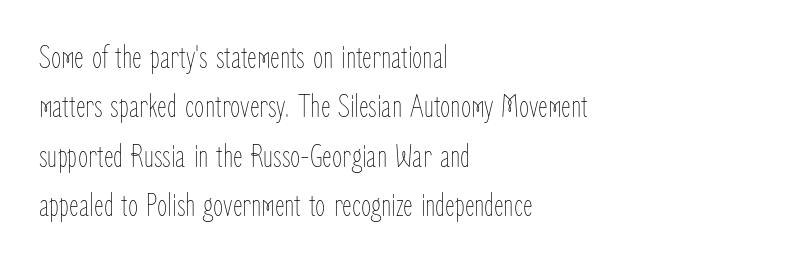
The image shows 33 px thin, condensed type, upright; set left-aligned, normal line spacing (1.5x), normal letter spacing, not underlined; low stroke contrast and a medium x-height.
